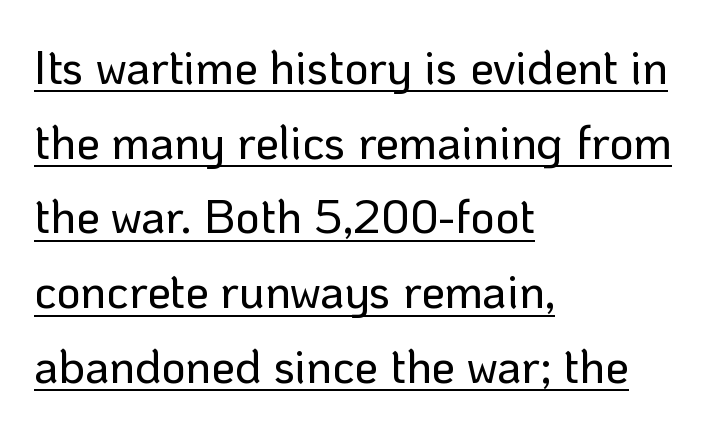
Q: Is the text italic (slanted)? A: No, it is upright.
Q: Is the typeface a serif or a sans-serif typeface? A: Sans-serif.
Q: Is the text underlined? A: Yes.
Q: How is the paragraph aligned? A: Left-aligned.
Q: Is the spacing between letters normal or unusually wide? A: Normal.
Q: Is the spacing between lines tight, normal or loose? A: Normal.
Q: Width (condensed, normal, or wide)? A: Normal.
Q: Stroke contrast? A: Low.
Q: x-height? A: Medium.
Q: Monospaced? A: No.
